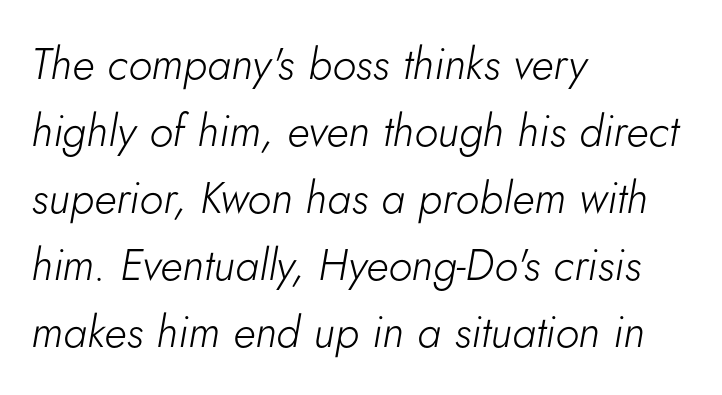
The image shows 44 px light type, italic (leaning right); set left-aligned, normal line spacing (1.52x), normal letter spacing, not underlined; low stroke contrast and a small x-height.
